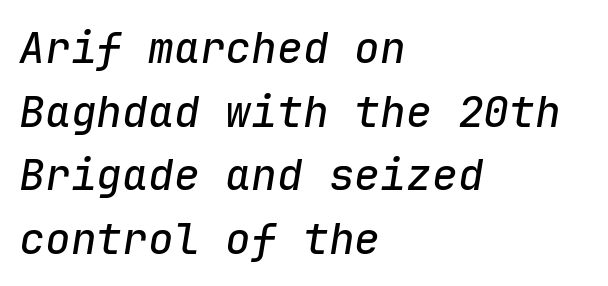
{"italic": "yes", "lean": "right", "slant_degrees": 9, "width": "normal", "stroke_contrast": "low", "x_height": "medium", "monospaced": "yes", "underline": "no", "align": "left", "line_spacing": "normal", "line_spacing_ratio": 1.48, "letter_spacing": "normal", "letter_spacing_em": 0.0, "glyph_px": 43}
